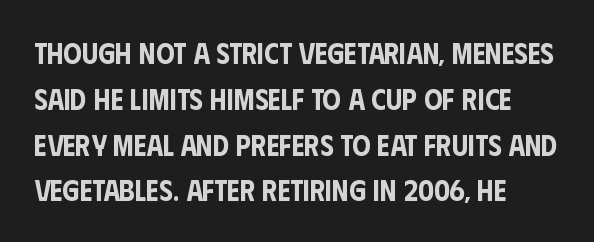
The image shows 29 px condensed sans-serif type, upright; set left-aligned, normal line spacing (1.58x), normal letter spacing, not underlined; low stroke contrast and a large x-height.
